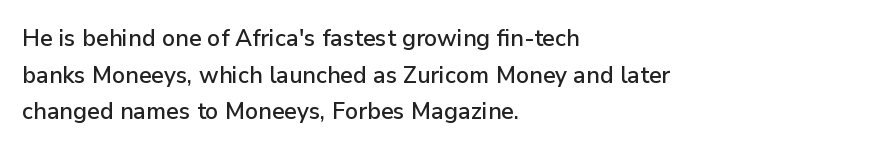
The image shows 23 px text type, upright; set left-aligned, normal line spacing (1.59x), normal letter spacing, not underlined.
